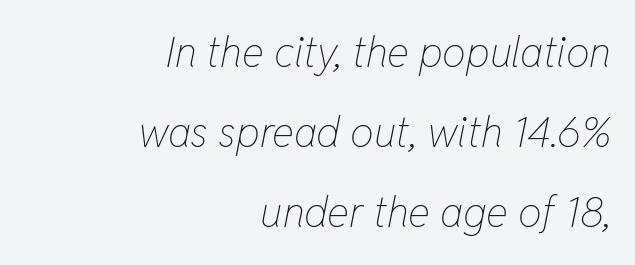
Think of a printed novel: that variable character pitch is what you see here. Honestly, there is no underline to notice here at all. The tracking reads as untouched default to a designer's eye. Horizontal alignment here is rightward, an uncommon choice for prose. Emphasis-style slanted type is in use. This block would shrink considerably if given ordinary leading; it's expanded now.
